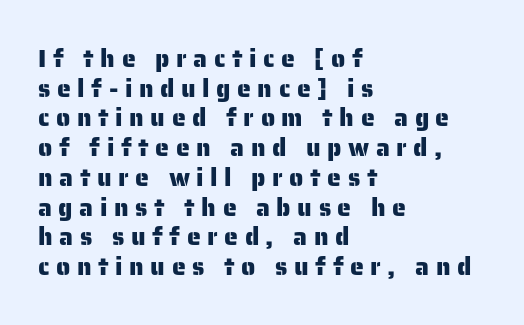
Q: Is the text italic (slanted)? A: No, it is upright.
Q: Is the text underlined? A: No.
Q: How is the paragraph aligned? A: Left-aligned.
Q: Is the spacing between letters normal or unusually wide? A: Unusually wide.
